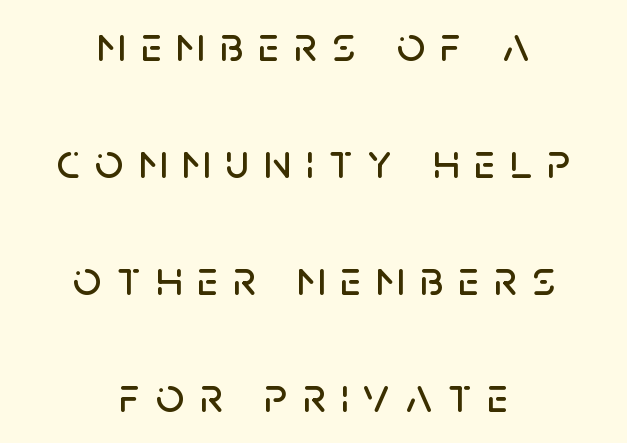
Q: Is the text italic (slanted)? A: No, it is upright.
Q: Is the typeface a serif or a sans-serif typeface? A: Sans-serif.
Q: Is the text underlined? A: No.
Q: How is the paragraph aligned? A: Centered.
Q: Is the spacing between letters normal or unusually wide? A: Unusually wide.
Q: Is the spacing between lines tight, normal or loose? A: Loose.
Q: Width (condensed, normal, or wide)? A: Normal.
Q: Stroke contrast? A: Low.
Q: x-height? A: Large.
Q: Monospaced? A: No.
